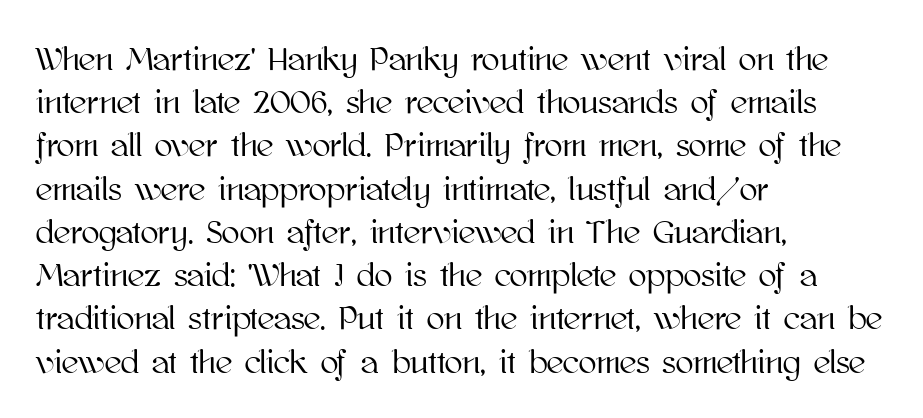
The image shows 33 px text type, upright; set left-aligned, normal line spacing (1.31x), normal letter spacing, not underlined; high stroke contrast and a medium x-height.
